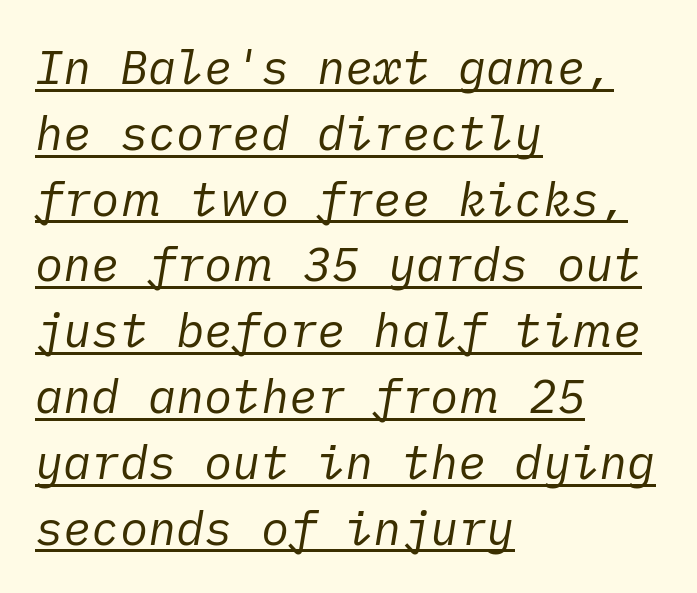
The image shows 47 px regular-weight type, italic (leaning right); set left-aligned, normal line spacing (1.4x), normal letter spacing, underlined; low stroke contrast and a medium x-height.
